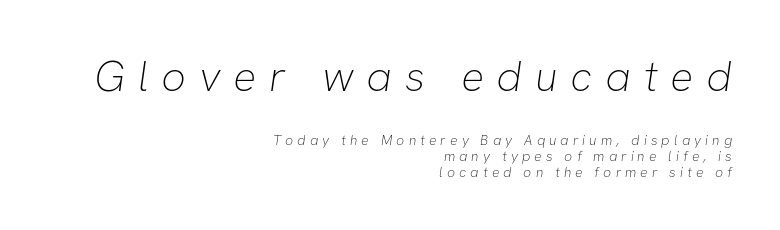
{"serif": "no", "bold": "no", "weight": "thin", "width": "normal", "stroke_contrast": "low", "x_height": "medium", "monospaced": "no", "underline": "no", "align": "right", "line_spacing": "tight", "line_spacing_ratio": 1.13, "letter_spacing": "wide", "letter_spacing_em": 0.29, "larger_block": "first", "size_ratio": 3.07, "glyph_px": 43}
